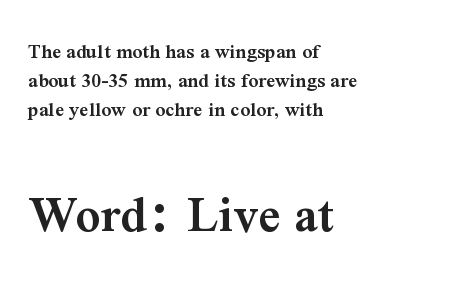
Q: Is the text bold? A: Semi-bold.
Q: Is the text italic (slanted)? A: No, it is upright.
Q: Is the typeface a serif or a sans-serif typeface? A: Serif.
Q: Is the text underlined? A: No.
Q: How is the paragraph aligned? A: Left-aligned.
Q: Is the spacing between letters normal or unusually wide? A: Normal.
Q: Is the spacing between lines tight, normal or loose? A: Normal.
Q: Which block of text is set in a larger size, the first (top) or the second (bottom)? A: The second (bottom) one.
Q: Width (condensed, normal, or wide)? A: Normal.
Q: Stroke contrast? A: Medium.
Q: x-height? A: Medium.
Q: Monospaced? A: No.
